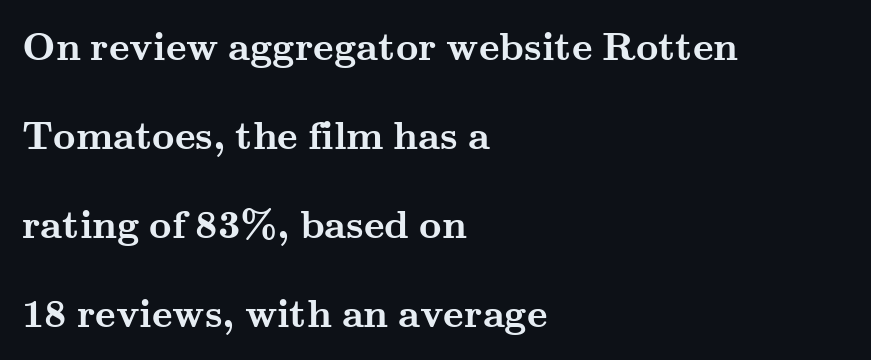
Q: Is the text bold? A: Yes.
Q: Is the text italic (slanted)? A: No, it is upright.
Q: Is the typeface a serif or a sans-serif typeface? A: Serif.
Q: Is the text underlined? A: No.
Q: How is the paragraph aligned? A: Left-aligned.
Q: Is the spacing between letters normal or unusually wide? A: Normal.
Q: Is the spacing between lines tight, normal or loose? A: Loose.
Q: Width (condensed, normal, or wide)? A: Wide.
Q: Stroke contrast? A: Medium.
Q: x-height? A: Small.
Q: Monospaced? A: No.
